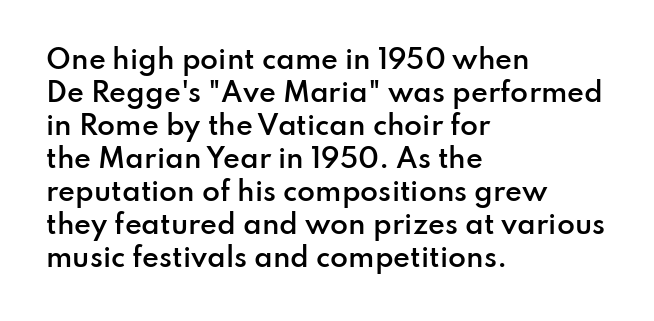
The image shows 26 px text type, upright; set left-aligned, normal line spacing (1.27x), normal letter spacing, not underlined.
